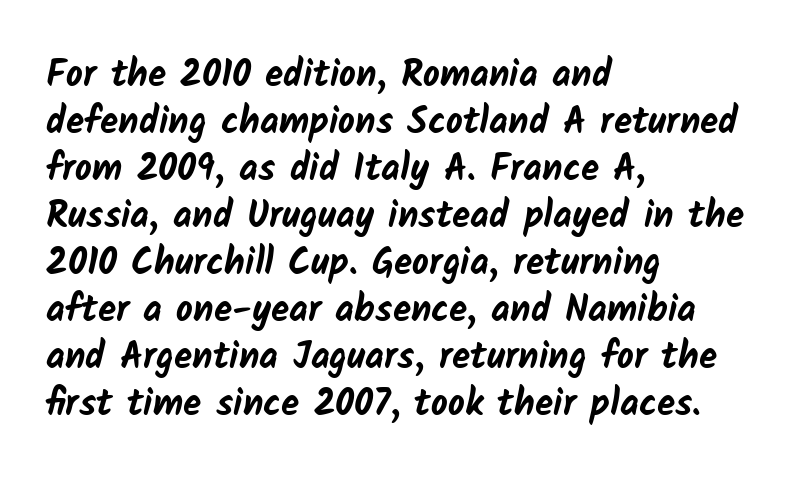
Just letters on the line, the space beneath them empty. This sample uses a sans-serif face. Between one letter and the next there's only the usual sliver of space. Horizontal bands of white between lines are of average thickness. The letters advance in unequal steps, a hallmark of proportional type.
